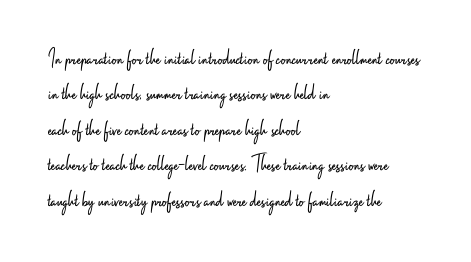
The image shows 23 px text type; set left-aligned, normal line spacing (1.54x), normal letter spacing, not underlined.
